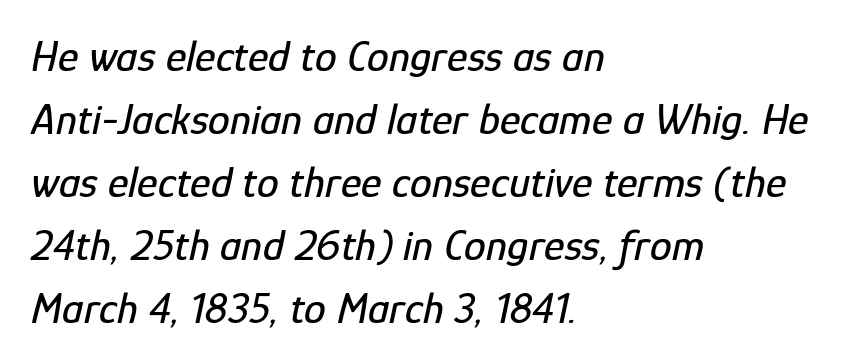
Q: Is the text italic (slanted)? A: Yes, it leans right by about 12 degrees.
Q: Is the text underlined? A: No.
Q: How is the paragraph aligned? A: Left-aligned.
Q: Is the spacing between letters normal or unusually wide? A: Normal.
Q: Is the spacing between lines tight, normal or loose? A: Normal.
Q: Width (condensed, normal, or wide)? A: Condensed.
Q: Stroke contrast? A: Low.
Q: x-height? A: Medium.
Q: Monospaced? A: No.
